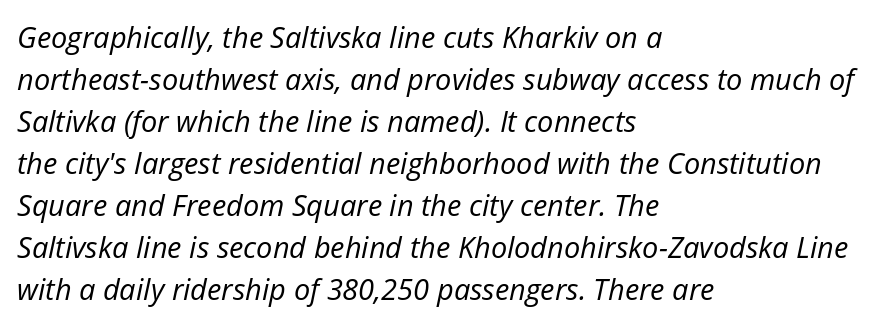
The image shows 29 px regular-weight type, italic (leaning right); set left-aligned, normal line spacing (1.45x), normal letter spacing, not underlined; low stroke contrast and a medium x-height.
